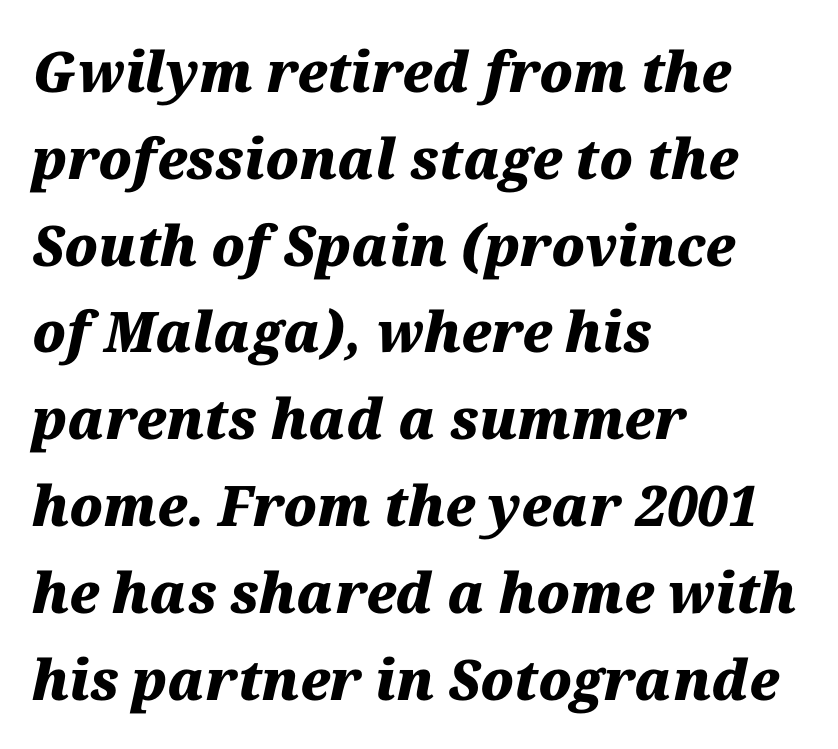
Q: Is the text bold? A: Yes.
Q: Is the text italic (slanted)? A: Yes, it leans right by about 12 degrees.
Q: Is the text underlined? A: No.
Q: How is the paragraph aligned? A: Left-aligned.
Q: Is the spacing between letters normal or unusually wide? A: Normal.
Q: Is the spacing between lines tight, normal or loose? A: Normal.
Q: Width (condensed, normal, or wide)? A: Normal.
Q: Stroke contrast? A: Medium.
Q: x-height? A: Medium.
Q: Monospaced? A: No.
